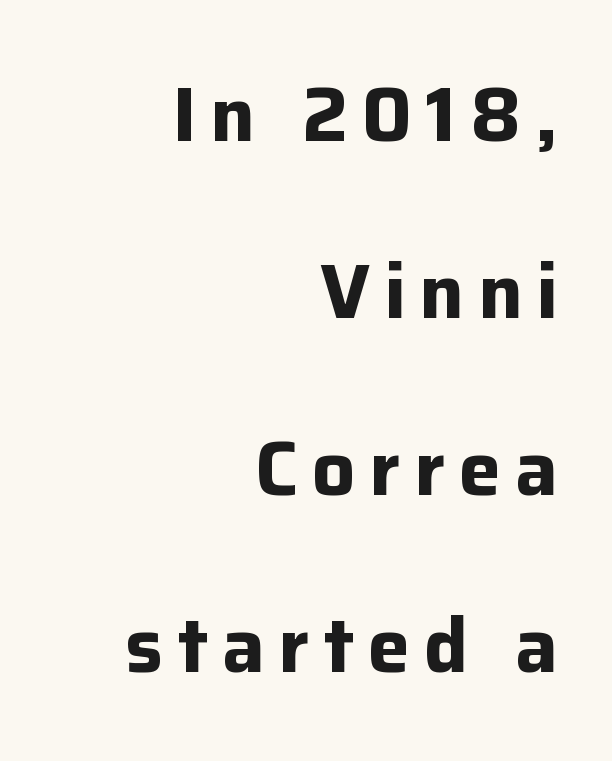
The image shows 76 px bold sans-serif type, upright; set right-aligned, loose line spacing (2.33x), not underlined; low stroke contrast and a medium x-height.
